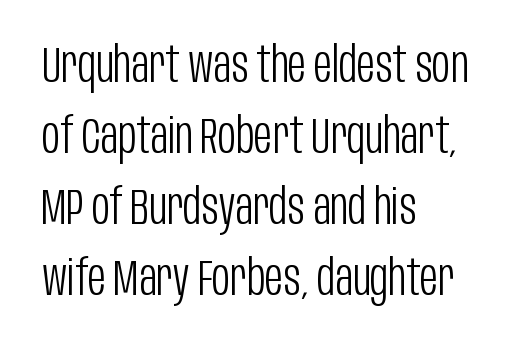
Q: Is the text bold? A: No.
Q: Is the text italic (slanted)? A: No, it is upright.
Q: Is the typeface a serif or a sans-serif typeface? A: Sans-serif.
Q: Is the text underlined? A: No.
Q: How is the paragraph aligned? A: Left-aligned.
Q: Is the spacing between letters normal or unusually wide? A: Normal.
Q: Is the spacing between lines tight, normal or loose? A: Normal.
Q: Width (condensed, normal, or wide)? A: Condensed.
Q: Stroke contrast? A: Low.
Q: x-height? A: Large.
Q: Monospaced? A: No.
